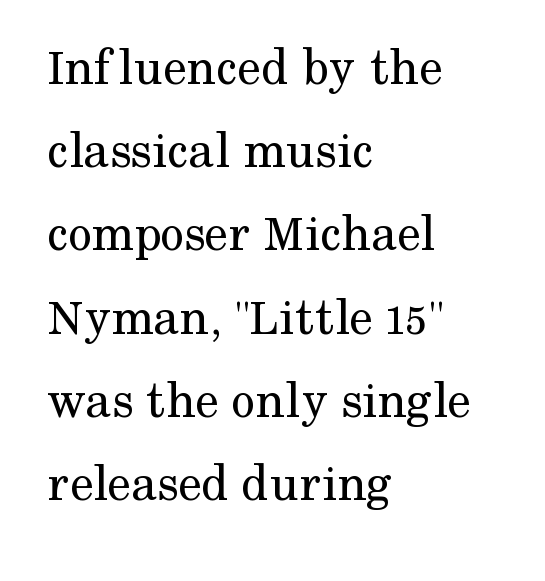
Bare-footed words on every line. The face used here is proportionally spaced, like ordinary book or web type. You could call the tracking neutral — neither tight nor loose. Stroke thickness stays within the range of a standard reading face or lighter. Reading down the column, the eye jumps a familiar distance to each next line. Does the copy run flush right? No — it runs flush left.
